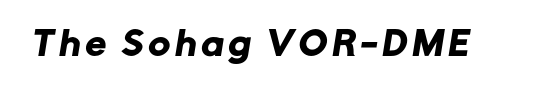
Lines of text with bare space underneath. Is this a fixed-width face? No — the glyphs have proportional, varying widths. What kind of face is this? One without serifs — a sans.
